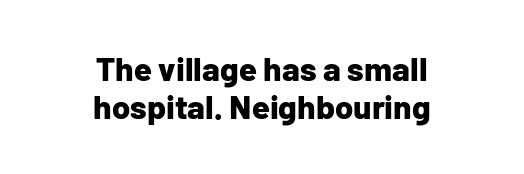
The image shows 33 px bold sans-serif type, upright; set centered, tight line spacing (1.14x), normal letter spacing, not underlined; low stroke contrast and a medium x-height.
